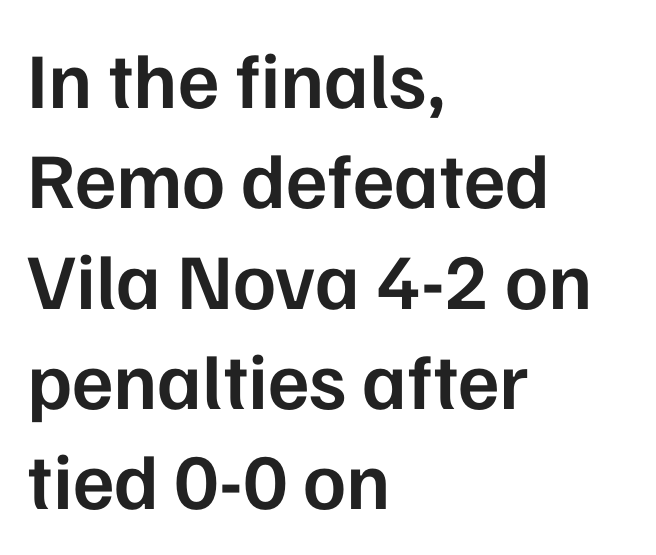
On the weight axis this lands at semibold, roughly 600. This sample uses plain, unmodified letter spacing. Spacing verdict: proportional, widths tailored to each character. Look at the bottom of the vertical strokes: they stop flat, with no serifs. The leading is moderate, giving the passage an even texture. Lines of text with bare space underneath.
